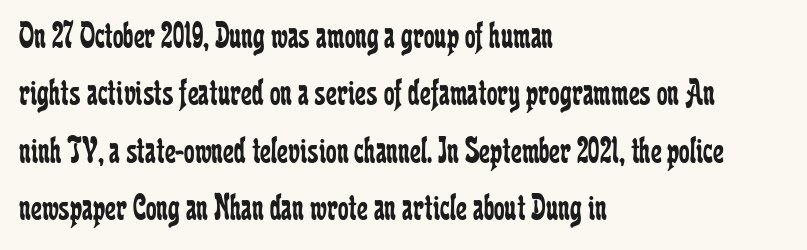
Q: Is the text bold? A: No.
Q: Is the text italic (slanted)? A: No, it is upright.
Q: Is the typeface a serif or a sans-serif typeface? A: Serif.
Q: Is the text underlined? A: No.
Q: How is the paragraph aligned? A: Left-aligned.
Q: Is the spacing between letters normal or unusually wide? A: Normal.
Q: Is the spacing between lines tight, normal or loose? A: Normal.
Q: Width (condensed, normal, or wide)? A: Condensed.
Q: Stroke contrast? A: Low.
Q: x-height? A: Medium.
Q: Monospaced? A: No.
